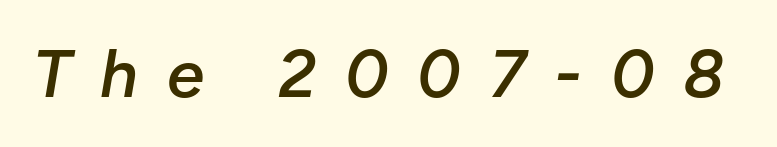
The image shows 67 px semibold type, italic (leaning right); set unusually wide letter spacing (+0.43 em), not underlined; low stroke contrast and a medium x-height.
